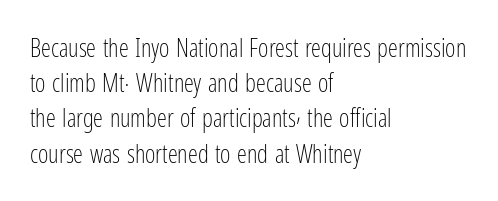
Weight: not bold — regular or lighter. Summary of vertical rhythm: regular, with standard interline spacing. Italic? Not at all — the glyphs are vertical. Words appear dense and cohesive because spacing is normal. Glance below the letters and you will spot only blank space.
